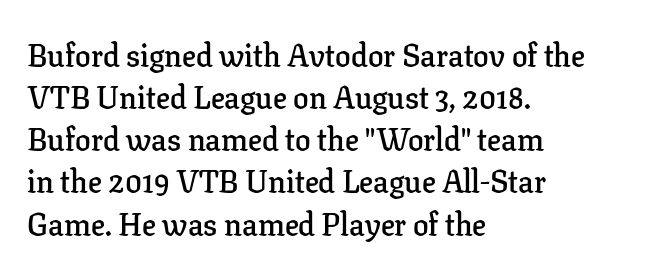
These lines keep a tight, regular rhythm from letter to letter. Look at the bottom of the vertical strokes: they flare into serifs here. If you measured baseline to baseline, you'd find a middling distance. Style check: upright.
